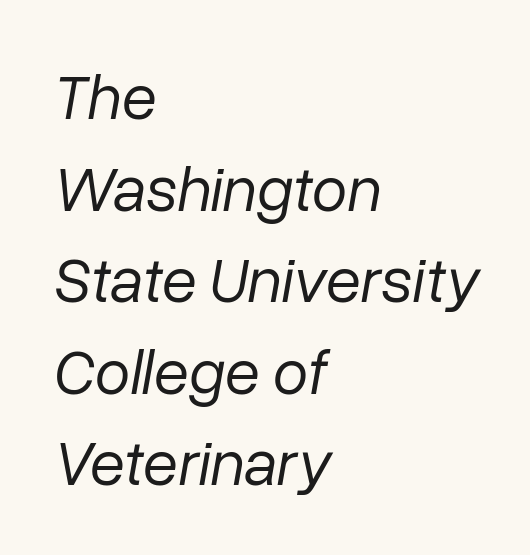
{"italic": "yes", "lean": "right", "slant_degrees": 10, "bold": "no", "weight": "regular", "width": "normal", "stroke_contrast": "low", "x_height": "medium", "monospaced": "no", "underline": "no", "align": "left", "line_spacing": "normal", "line_spacing_ratio": 1.43, "letter_spacing": "normal", "letter_spacing_em": 0.0, "glyph_px": 64}
